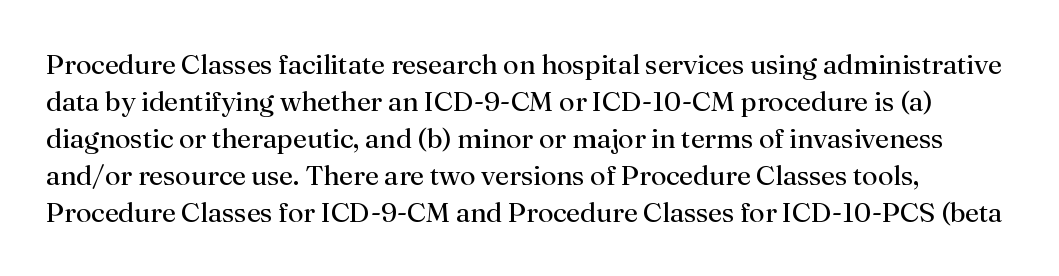
Q: Is the text bold? A: No.
Q: Is the text italic (slanted)? A: No, it is upright.
Q: Is the typeface a serif or a sans-serif typeface? A: Serif.
Q: Is the text underlined? A: No.
Q: Is the spacing between letters normal or unusually wide? A: Normal.
Q: Is the spacing between lines tight, normal or loose? A: Normal.
Q: Width (condensed, normal, or wide)? A: Normal.
Q: Stroke contrast? A: Medium.
Q: x-height? A: Small.
Q: Monospaced? A: No.
